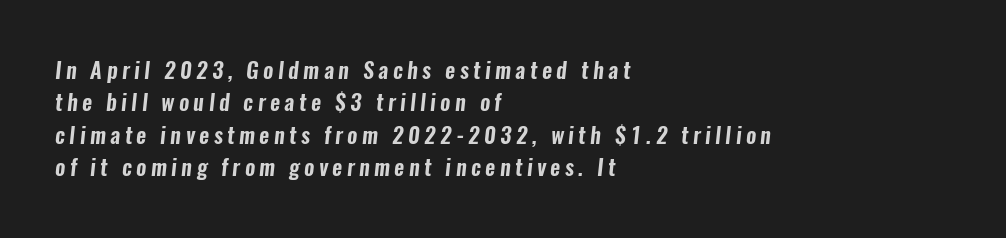
The image shows 22 px text type; set left-aligned, normal line spacing (1.47x), unusually wide letter spacing (+0.2 em), not underlined.
